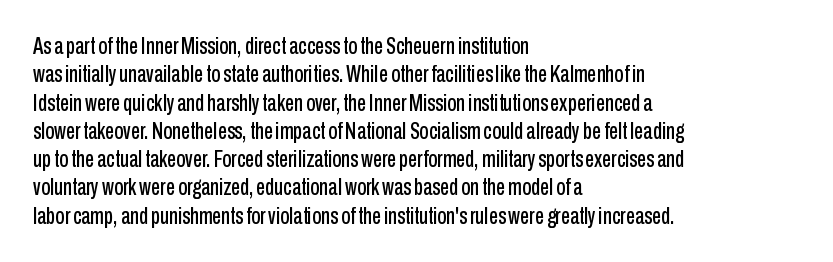
Q: Is the text italic (slanted)? A: No, it is upright.
Q: Is the text underlined? A: No.
Q: How is the paragraph aligned? A: Left-aligned.
Q: Is the spacing between letters normal or unusually wide? A: Normal.
